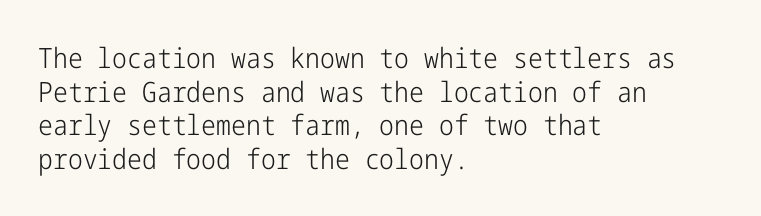
The image shows 28 px light, condensed sans-serif type, upright; set left-aligned, line spacing 1.2x, normal letter spacing, not underlined; low stroke contrast and a medium x-height.
